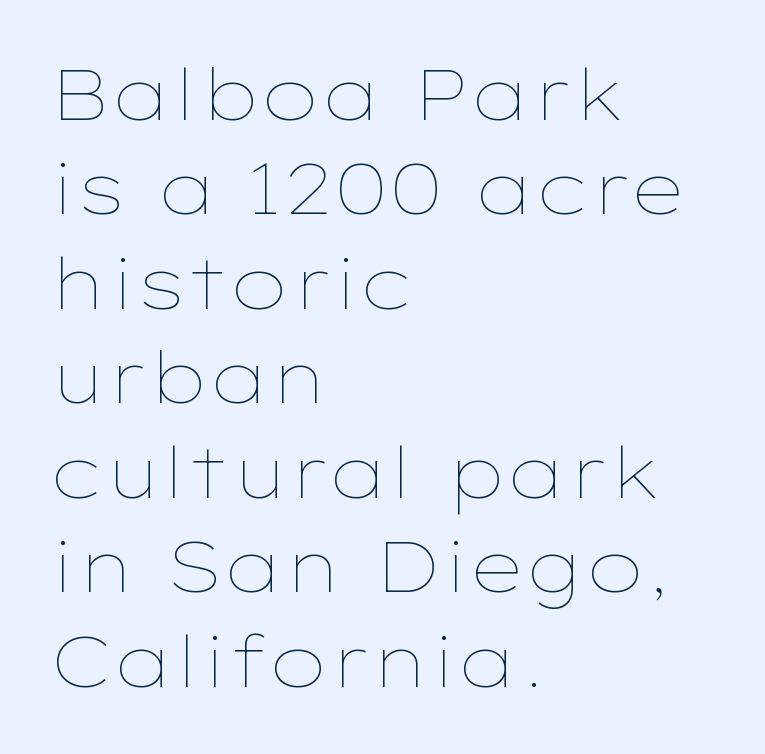
The image shows 71 px thin, wide type, upright; set left-aligned, normal line spacing (1.33x), normal letter spacing, not underlined; low stroke contrast and a medium x-height.
